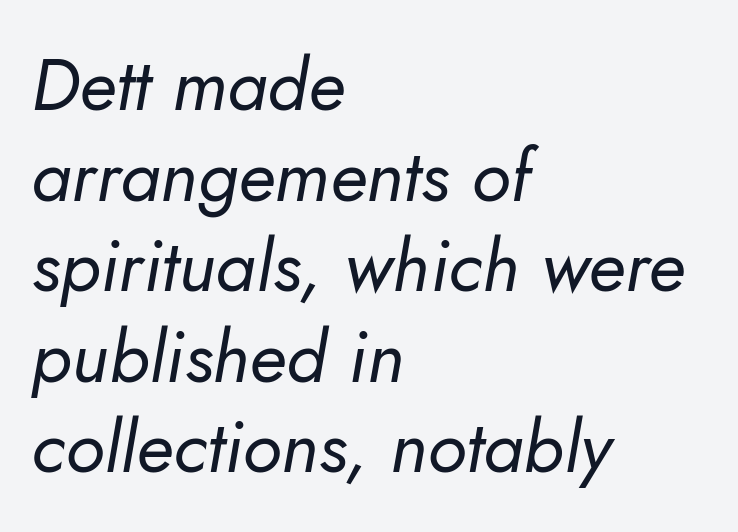
Note the varied advance widths — an 'i' is clearly narrower than an 'm'. Short and long lines alike share a common starting point at left. The area under the type is left untouched. A light-to-regular cut is what we see here.
